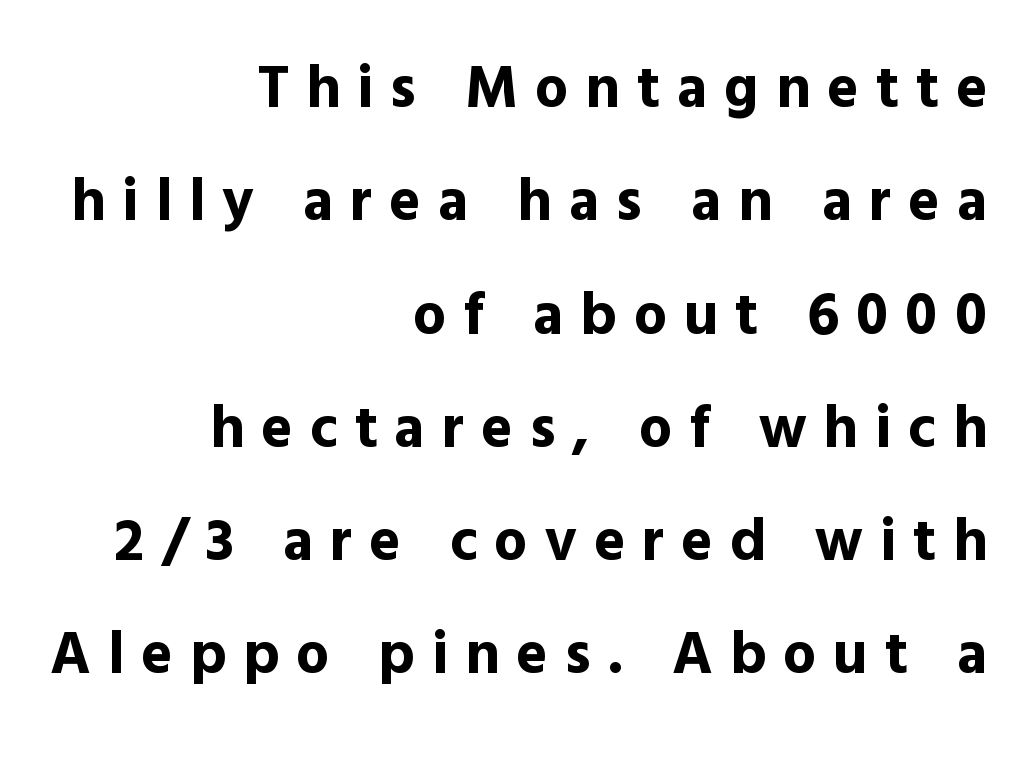
Q: Is the text bold? A: Yes.
Q: Is the text italic (slanted)? A: No, it is upright.
Q: Is the typeface a serif or a sans-serif typeface? A: Sans-serif.
Q: Is the text underlined? A: No.
Q: How is the paragraph aligned? A: Right-aligned.
Q: Is the spacing between letters normal or unusually wide? A: Unusually wide.
Q: Is the spacing between lines tight, normal or loose? A: Loose.
Q: Width (condensed, normal, or wide)? A: Normal.
Q: x-height? A: Medium.
Q: Monospaced? A: No.
